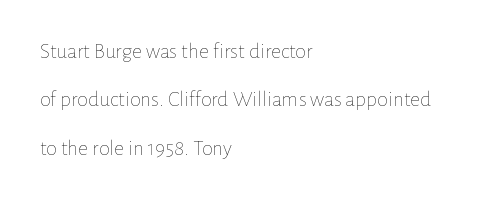
This rendering uses left alignment, leaving the right contour irregular. Check under the words: just untouched page. The strokes are not fattened; the text isn't bold. Quick note: interline space is abundant. This is roman type, the default non-slanted kind.
